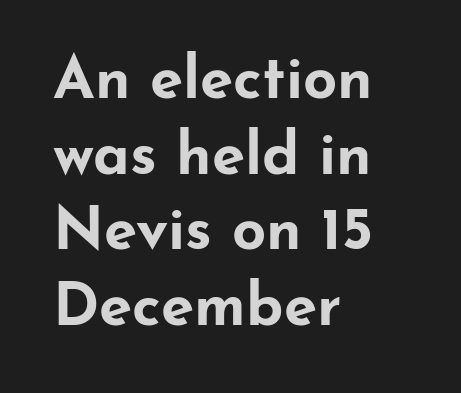
{"serif": "no", "italic": "no", "bold": "yes", "weight": "bold", "width": "wide", "stroke_contrast": "low", "x_height": "small", "monospaced": "no", "underline": "no", "align": "left", "line_spacing": "normal", "line_spacing_ratio": 1.26, "letter_spacing": "normal", "letter_spacing_em": 0.0, "glyph_px": 60}
